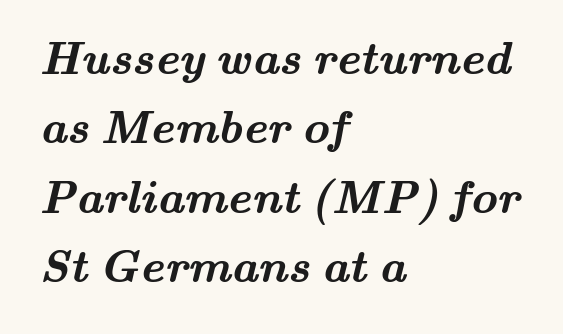
The image shows 46 px semibold, wide serif type; set left-aligned, normal line spacing (1.51x), normal letter spacing, not underlined; medium stroke contrast and a small x-height.
